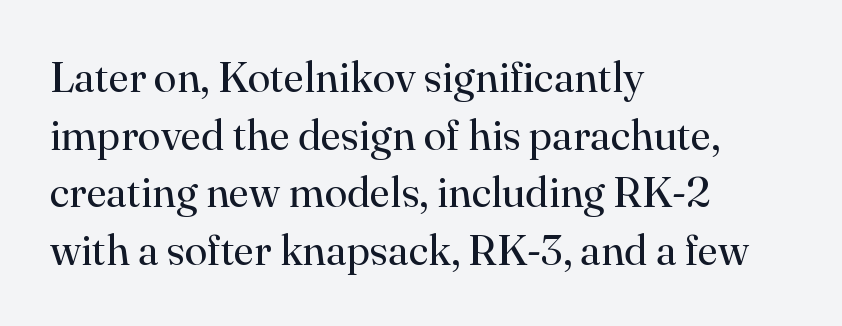
Weight class: somewhere from thin through regular. This rendering employs a face with finishing strokes, i.e., a serif. Does the leading feel generous? No, just average. These lines are rendered in a variable-pitch font.
